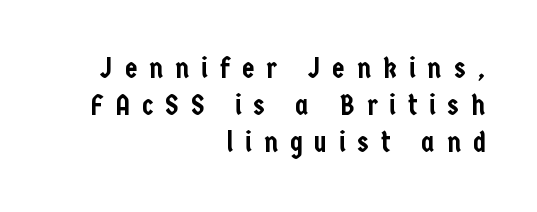
Q: Is the text italic (slanted)? A: No, it is upright.
Q: Is the typeface a serif or a sans-serif typeface? A: Sans-serif.
Q: Is the text underlined? A: No.
Q: How is the paragraph aligned? A: Right-aligned.
Q: Is the spacing between letters normal or unusually wide? A: Unusually wide.
Q: Is the spacing between lines tight, normal or loose? A: Normal.
Q: Width (condensed, normal, or wide)? A: Condensed.
Q: Stroke contrast? A: Low.
Q: x-height? A: Medium.
Q: Monospaced? A: No.
